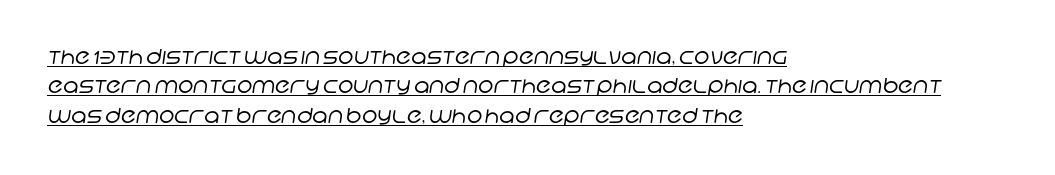
The image shows 21 px text type; set left-aligned, normal line spacing (1.4x), normal letter spacing, underlined.
